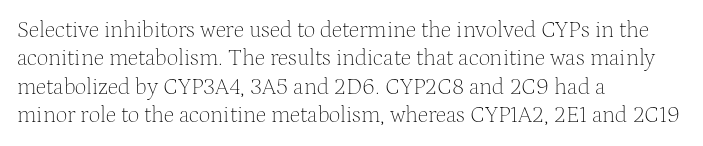
Q: Is the text bold? A: No.
Q: Is the text italic (slanted)? A: No, it is upright.
Q: Is the text underlined? A: No.
Q: How is the paragraph aligned? A: Left-aligned.
Q: Is the spacing between letters normal or unusually wide? A: Normal.
